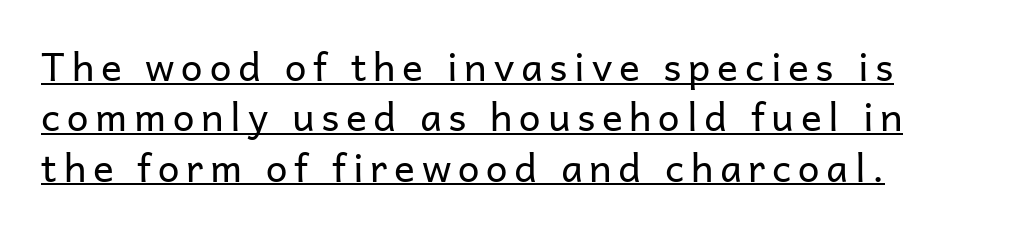
The image shows 39 px regular-weight sans-serif type, upright; set normal line spacing (1.29x), underlined; low stroke contrast and a medium x-height.
